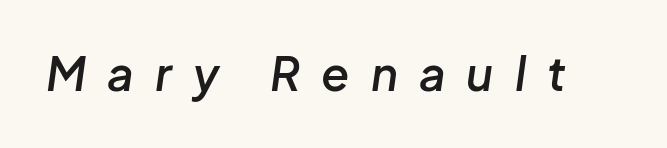
Q: Is the text bold? A: Semi-bold.
Q: Is the text italic (slanted)? A: Yes, it leans right by about 8 degrees.
Q: Is the text underlined? A: No.
Q: Is the spacing between letters normal or unusually wide? A: Unusually wide.
Q: Width (condensed, normal, or wide)? A: Normal.
Q: Stroke contrast? A: Low.
Q: x-height? A: Medium.
Q: Monospaced? A: No.
